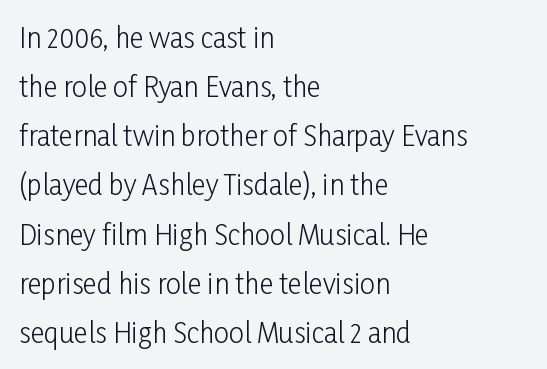
Q: Is the text bold? A: No.
Q: Is the text italic (slanted)? A: No, it is upright.
Q: Is the text underlined? A: No.
Q: How is the paragraph aligned? A: Left-aligned.
Q: Is the spacing between letters normal or unusually wide? A: Normal.
